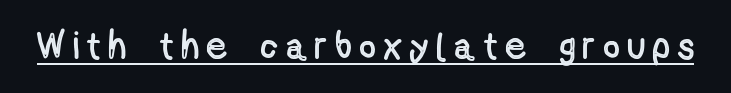
The image shows 38 px condensed type, upright; set unusually wide letter spacing (+0.24 em), underlined; a medium x-height.
